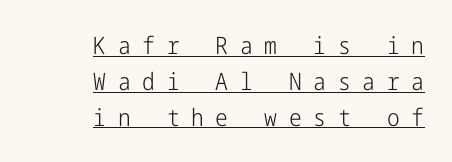
{"italic": "no", "bold": "no", "underline": "yes", "align": "right", "line_spacing": "normal", "line_spacing_ratio": 1.49, "letter_spacing": "wide", "letter_spacing_em": 0.49, "glyph_px": 24}
